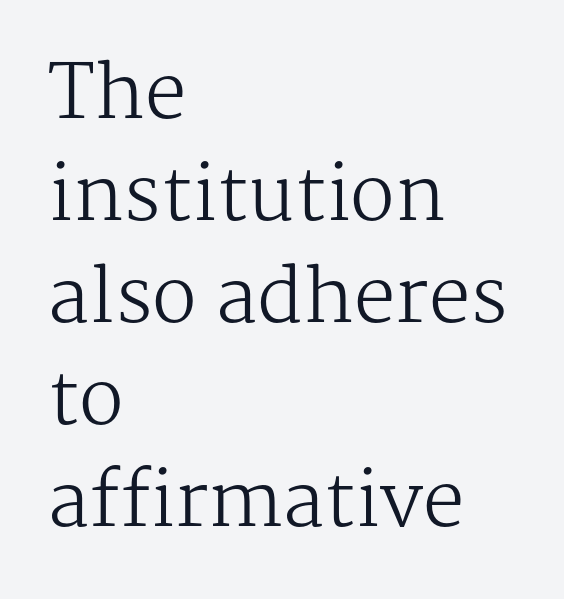
{"serif": "yes", "italic": "no", "bold": "no", "weight": "regular", "width": "normal", "stroke_contrast": "medium", "x_height": "medium", "monospaced": "no", "underline": "no", "align": "left", "line_spacing": "normal", "line_spacing_ratio": 1.38, "letter_spacing": "normal", "letter_spacing_em": 0.0, "glyph_px": 74}
